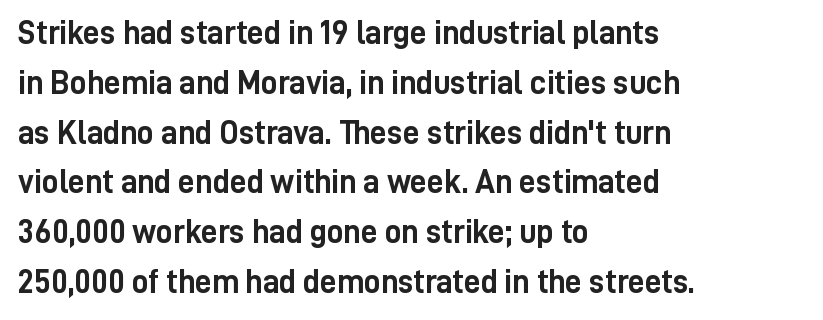
{"serif": "no", "italic": "no", "bold": "yes", "weight": "semibold", "width": "condensed", "stroke_contrast": "low", "x_height": "medium", "monospaced": "no", "underline": "no", "align": "left", "line_spacing": "normal", "line_spacing_ratio": 1.51, "letter_spacing": "normal", "letter_spacing_em": 0.0, "glyph_px": 33}
